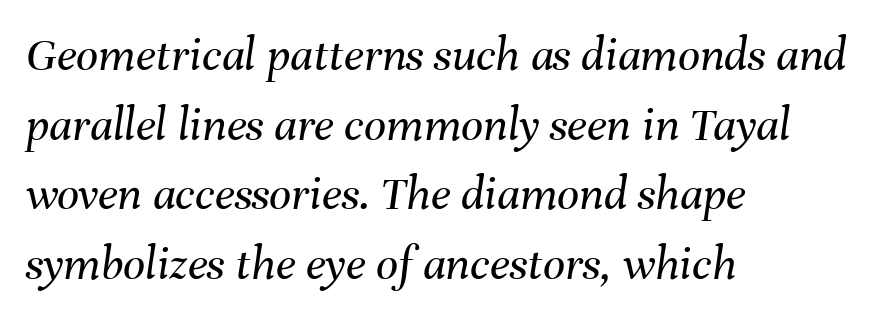
{"italic": "yes", "lean": "right", "slant_degrees": 8, "bold": "no", "weight": "regular", "width": "normal", "stroke_contrast": "medium", "x_height": "medium", "monospaced": "no", "underline": "no", "align": "left", "line_spacing": "normal", "line_spacing_ratio": 1.42, "letter_spacing": "normal", "letter_spacing_em": 0.0, "glyph_px": 49}
